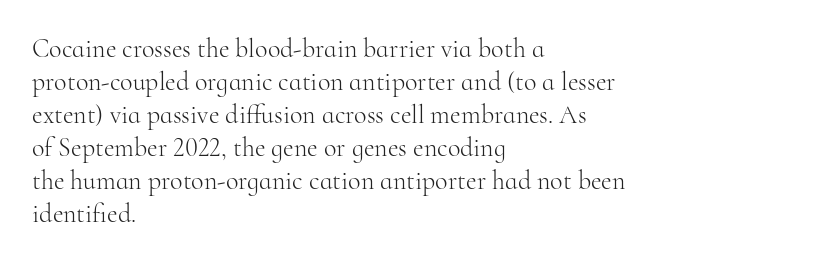
The image shows 26 px text type, upright; set left-aligned, normal line spacing (1.27x), normal letter spacing, not underlined.
